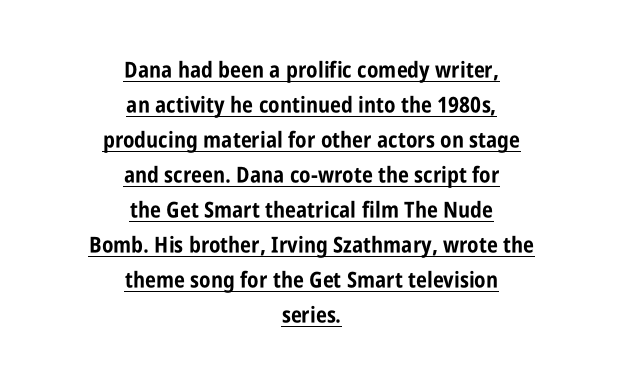
{"italic": "no", "bold": "yes", "underline": "yes", "align": "center", "line_spacing": "normal", "line_spacing_ratio": 1.59, "letter_spacing": "normal", "letter_spacing_em": 0.0, "glyph_px": 22}
